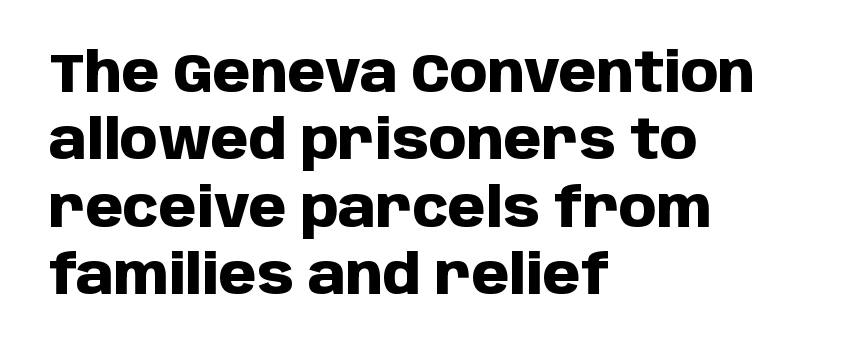
The passage shown is typeset with a sans-serif family. The area under the type is left untouched. Left-aligned paragraph, ragged on the right. The rendering uses a moderate line-height, typical for paragraphs.
